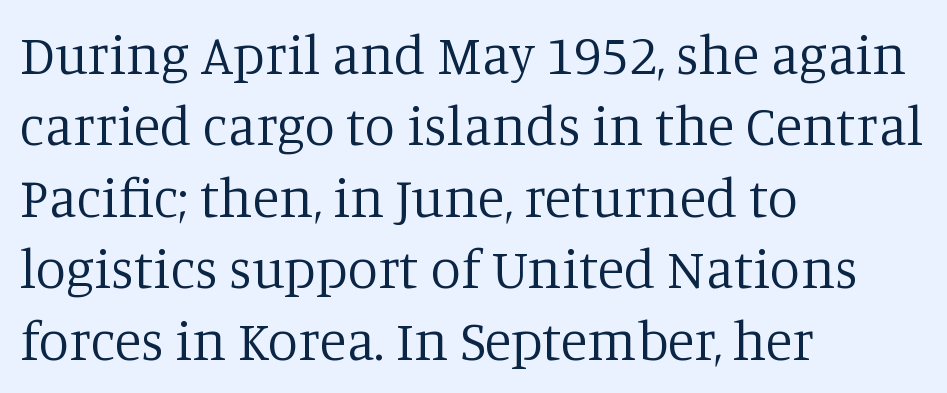
{"serif": "yes", "italic": "no", "bold": "no", "weight": "regular", "width": "normal", "stroke_contrast": "low", "x_height": "large", "monospaced": "no", "underline": "no", "align": "left", "line_spacing": "normal", "line_spacing_ratio": 1.3, "letter_spacing": "normal", "letter_spacing_em": 0.0, "glyph_px": 55}
